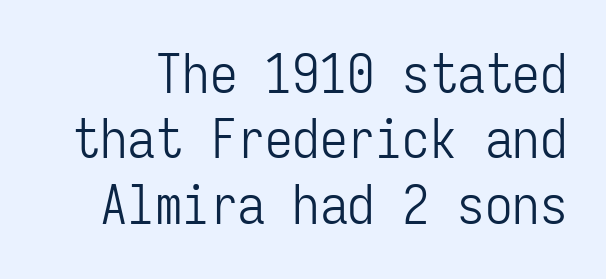
Nobody drew a line under any word here. Observe the ordinary spacing: letters are neighbours, not strangers. The typesetting does not lean heavy: it is not bold. Posture: vertical. This sample has the even, mechanical cadence of fixed-width lettering. Grotesque or geometric, the face here clearly has no serifs.
